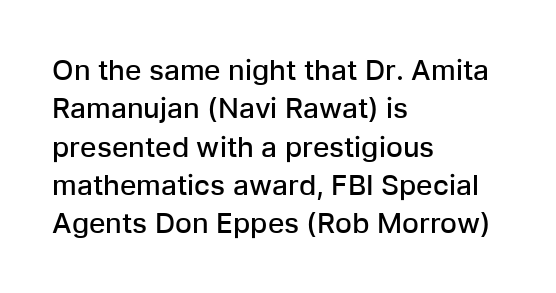
The zone under the glyphs is completely vacant. Style check: upright. You could not count columns in this text — the font is proportionally spaced. I'd call this a sans setting — the letters go barefoot. Glyph-to-glyph distance matches everyday printed text.
